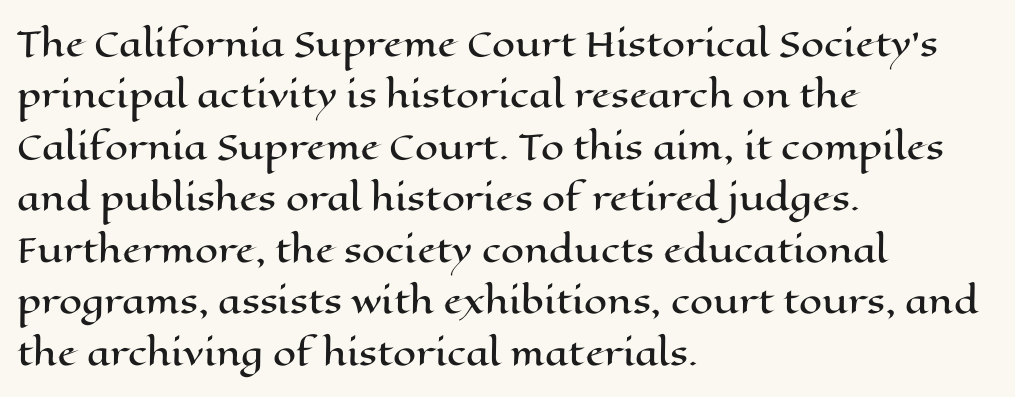
Q: Is the text italic (slanted)? A: No, it is upright.
Q: Is the text underlined? A: No.
Q: How is the paragraph aligned? A: Left-aligned.
Q: Is the spacing between letters normal or unusually wide? A: Normal.
Q: Is the spacing between lines tight, normal or loose? A: Normal.
Q: Width (condensed, normal, or wide)? A: Wide.
Q: Stroke contrast? A: High.
Q: x-height? A: Medium.
Q: Monospaced? A: No.
